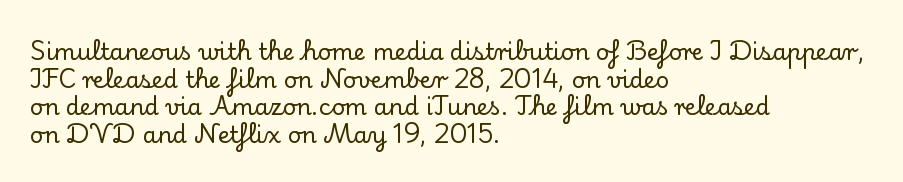
The line texture is even and compact thanks to regular tracking. These lines stack with their left ends in a neat column. The lettering stays uniformly vertical, giving the passage a roman look. Check the space under the baseline: it is left empty.
